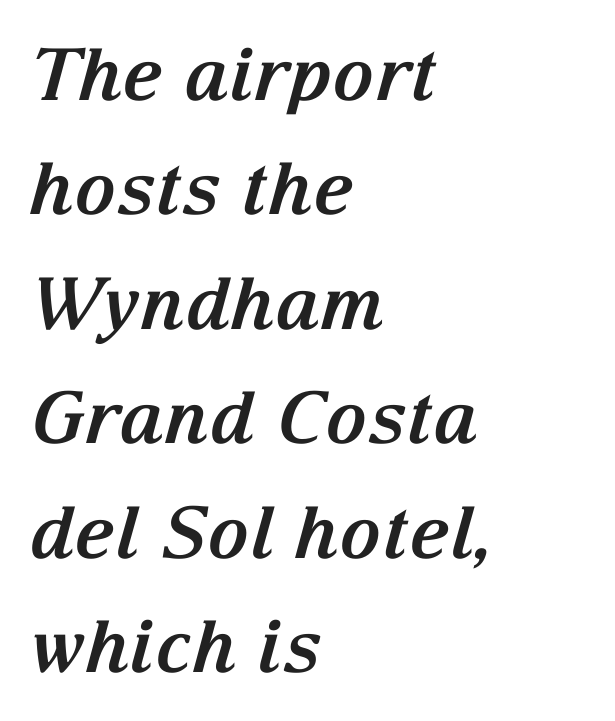
Q: Is the text bold? A: Yes.
Q: Is the text italic (slanted)? A: Yes, it leans right by about 15 degrees.
Q: Is the typeface a serif or a sans-serif typeface? A: Serif.
Q: Is the text underlined? A: No.
Q: How is the paragraph aligned? A: Left-aligned.
Q: Is the spacing between letters normal or unusually wide? A: Normal.
Q: Is the spacing between lines tight, normal or loose? A: Normal.
Q: Width (condensed, normal, or wide)? A: Normal.
Q: Stroke contrast? A: Medium.
Q: x-height? A: Medium.
Q: Monospaced? A: No.
